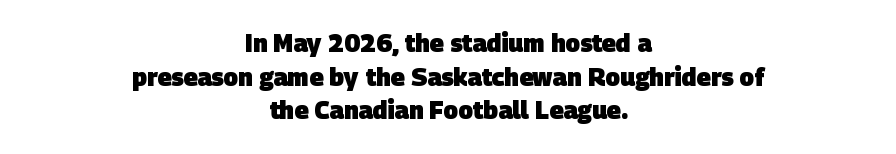
Q: Is the text bold? A: Yes.
Q: Is the text underlined? A: No.
Q: How is the paragraph aligned? A: Centered.
Q: Is the spacing between letters normal or unusually wide? A: Normal.
Q: Is the spacing between lines tight, normal or loose? A: Normal.
